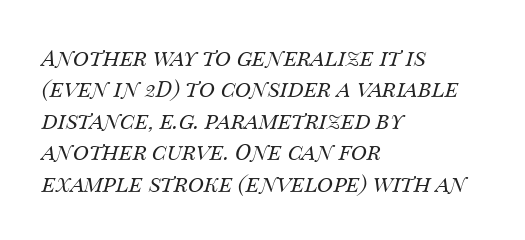
The block of text has a typical density, with ordinary space between rows. An italicized treatment has been applied to the whole sample. Glyph-to-glyph distance matches everyday printed text. Underlining? Definitely not there. On a weight scale, this lands at 450 or below.
